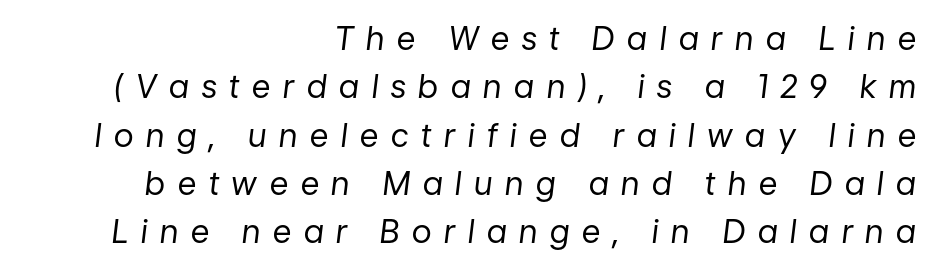
In terms of posture, this sample is oblique. The space directly below the letters is spotless. Summary of vertical rhythm: regular, with standard interline spacing. Casual observation: everything's shoved over to the right. Characters follow at a spacing far wider than the type designer built in. Caption: face not bold, strokes unweighted.
